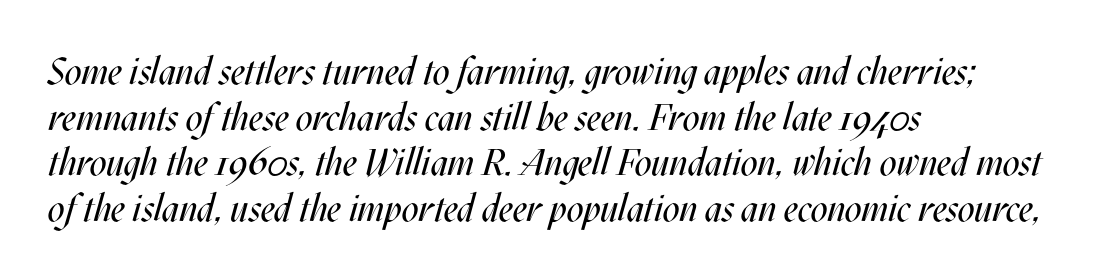
Q: Is the text bold? A: No.
Q: Is the text italic (slanted)? A: Yes, it leans right by about 17 degrees.
Q: Is the text underlined? A: No.
Q: How is the paragraph aligned? A: Left-aligned.
Q: Is the spacing between letters normal or unusually wide? A: Normal.
Q: Width (condensed, normal, or wide)? A: Condensed.
Q: Stroke contrast? A: Medium.
Q: x-height? A: Large.
Q: Monospaced? A: No.
